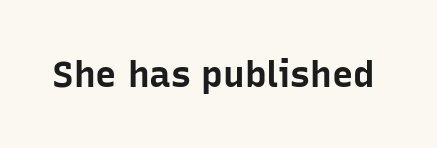
{"serif": "no", "italic": "no", "bold": "yes", "weight": "bold", "width": "normal", "stroke_contrast": "low", "x_height": "medium", "monospaced": "no", "underline": "no", "letter_spacing": "normal", "letter_spacing_em": 0.0, "glyph_px": 36}
